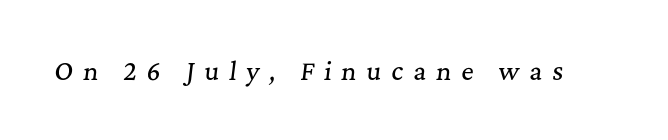
The image shows 24 px text type, italic (leaning right); set unusually wide letter spacing (+0.41 em), not underlined.
